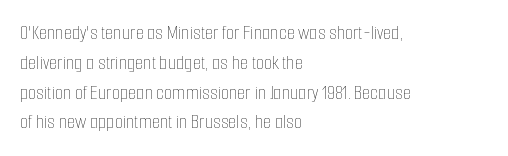
Q: Is the text bold? A: No.
Q: Is the text italic (slanted)? A: No, it is upright.
Q: Is the text underlined? A: No.
Q: How is the paragraph aligned? A: Left-aligned.
Q: Is the spacing between letters normal or unusually wide? A: Normal.
Q: Is the spacing between lines tight, normal or loose? A: Normal.
